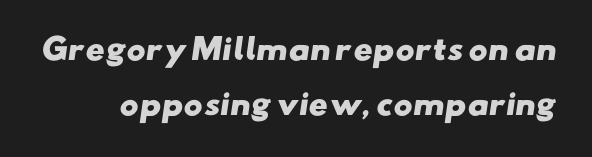
The specimen omits any rule beneath the text block's lines. Each glyph is drawn with heavy, bold strokes. Each letter keeps its own natural width here, so spacing adapts to shape. Glyph-to-glyph distance matches everyday printed text.
